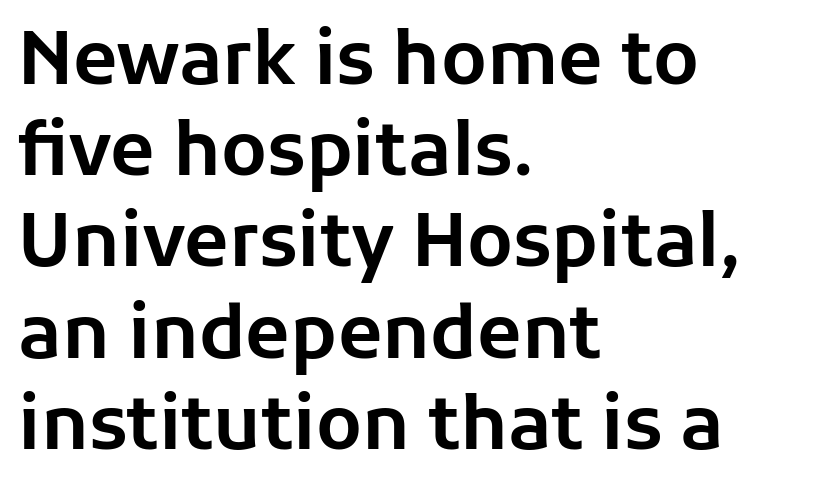
{"serif": "no", "italic": "no", "width": "normal", "stroke_contrast": "low", "x_height": "medium", "monospaced": "no", "underline": "no", "align": "left", "line_spacing": "normal", "line_spacing_ratio": 1.25, "letter_spacing": "normal", "letter_spacing_em": 0.0, "glyph_px": 73}
